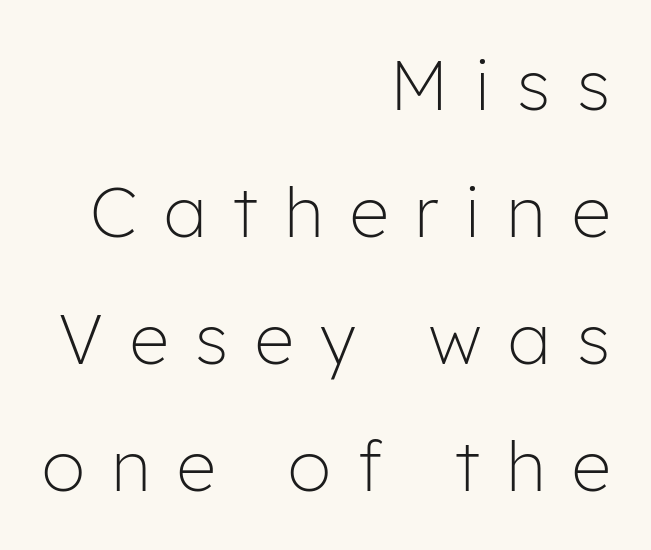
How are the letters spaced? Widely, with obvious added tracking. Decoration check: the copy has no underline. All the whitespace from short lines collects on the left. These lines are composed in type without serifs.
